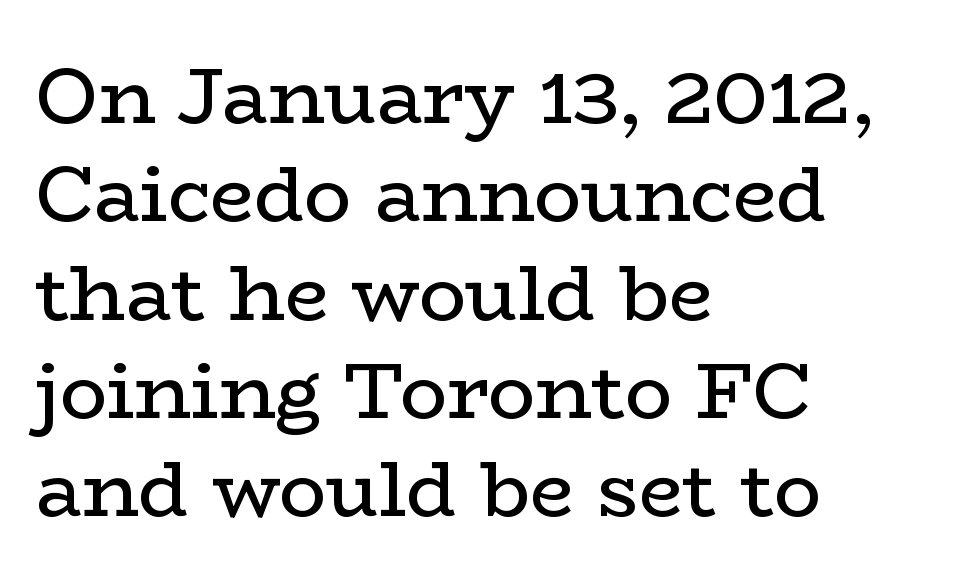
Q: Is the text bold? A: No.
Q: Is the text italic (slanted)? A: No, it is upright.
Q: Is the typeface a serif or a sans-serif typeface? A: Serif.
Q: Is the text underlined? A: No.
Q: How is the paragraph aligned? A: Left-aligned.
Q: Is the spacing between letters normal or unusually wide? A: Normal.
Q: Is the spacing between lines tight, normal or loose? A: Normal.
Q: Width (condensed, normal, or wide)? A: Wide.
Q: Stroke contrast? A: Low.
Q: x-height? A: Medium.
Q: Monospaced? A: No.
